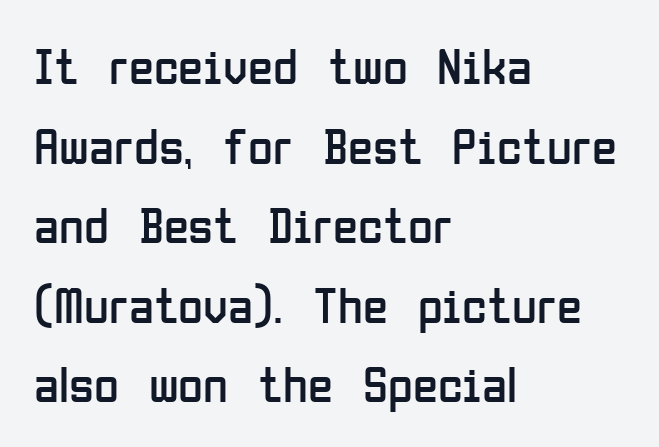
{"serif": "no", "italic": "no", "bold": "no", "weight": "regular", "width": "condensed", "stroke_contrast": "low", "x_height": "medium", "monospaced": "no", "underline": "no", "align": "left", "line_spacing": "normal", "line_spacing_ratio": 1.56, "letter_spacing": "normal", "letter_spacing_em": 0.0, "glyph_px": 51}
